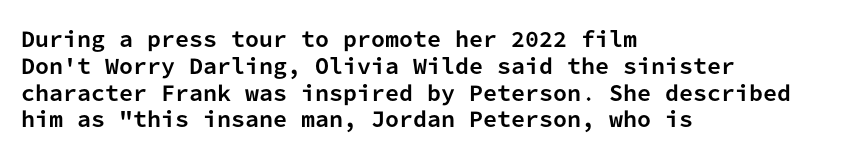
Q: Is the text bold? A: Yes.
Q: Is the text italic (slanted)? A: No, it is upright.
Q: Is the text underlined? A: No.
Q: How is the paragraph aligned? A: Left-aligned.
Q: Is the spacing between letters normal or unusually wide? A: Normal.
Q: Is the spacing between lines tight, normal or loose? A: Normal.
